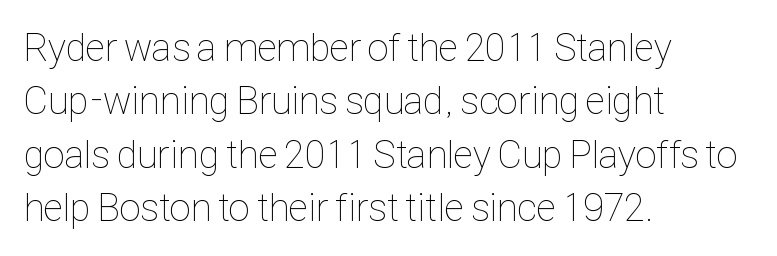
{"italic": "no", "bold": "no", "weight": "thin", "width": "condensed", "stroke_contrast": "low", "x_height": "medium", "monospaced": "no", "underline": "no", "align": "left", "line_spacing": "normal", "line_spacing_ratio": 1.37, "letter_spacing": "normal", "letter_spacing_em": 0.0, "glyph_px": 39}
